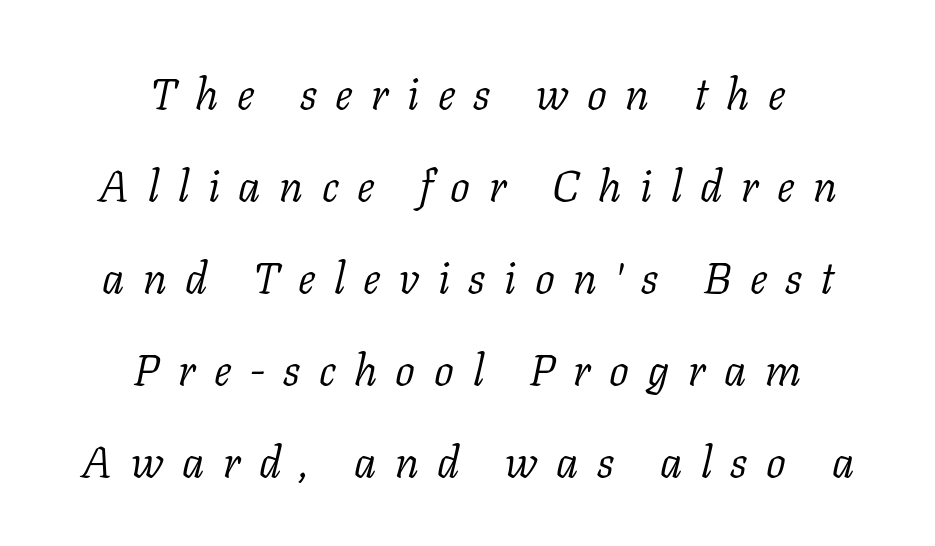
{"serif": "yes", "italic": "yes", "lean": "right", "slant_degrees": 11, "bold": "no", "weight": "light", "width": "normal", "stroke_contrast": "low", "x_height": "medium", "monospaced": "no", "underline": "no", "align": "center", "line_spacing": "loose", "line_spacing_ratio": 2.09, "letter_spacing": "wide", "letter_spacing_em": 0.42, "glyph_px": 44}
